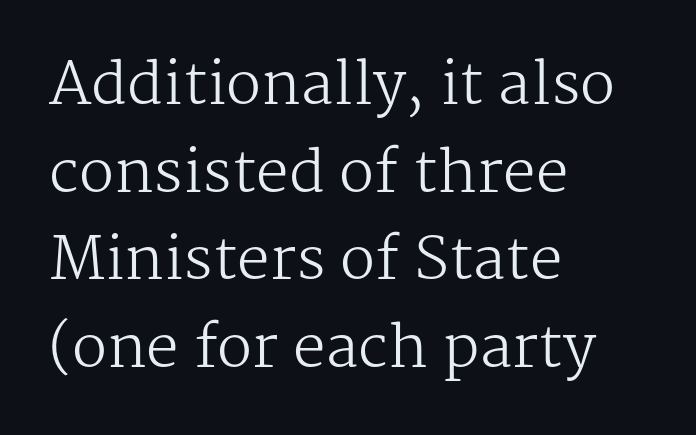
Does extra space separate the letters? No, they use regular spacing. Each letter keeps its own natural width here, so spacing adapts to shape. This is not heavy type; no bold has been used. Compared with typical paragraphs, the rows here are spaced about the same.
